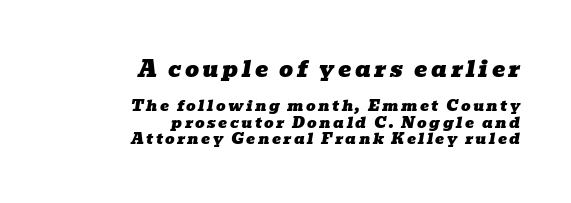
Quick note: interline space is minimal. The lettering tilts uniformly, giving the passage an italic look. The lines are quadded right. The string is rendered with underlining switched off. Typesetter's note — upper block bumped up in size, lower block left smaller.
